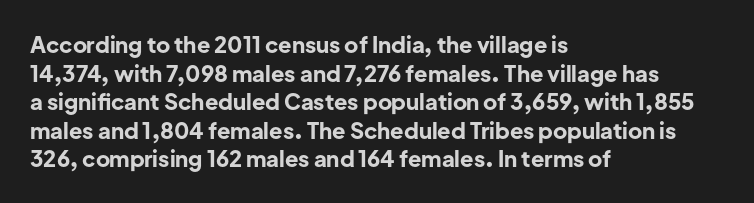
Teacher's note: observe the even left margin — that is flush-left alignment. You can tell it's not italic because the verticals are truly vertical. Words float on clear page, feet unadorned. The letterforms sit shoulder to shoulder at normal distance.
